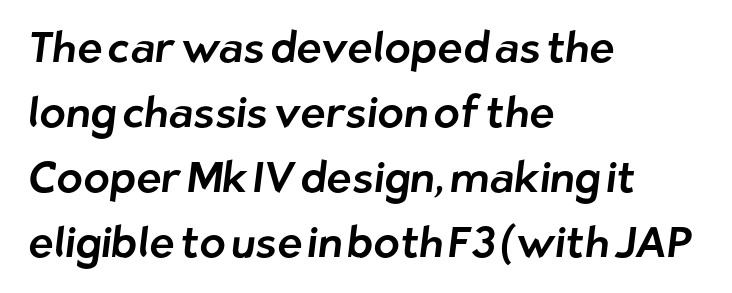
The rendering uses natural spacing where letterforms have individual widths. I'd call this a sans setting — the letters go barefoot. Vertical spacing — default. Each line starts at the same left margin while the right side varies. This rendering leaves character spacing at its baseline value.
